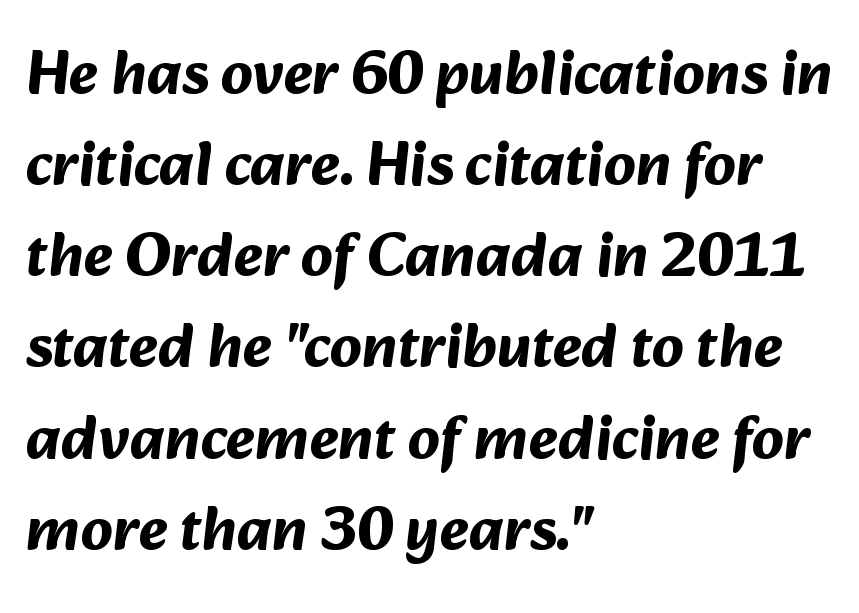
The image shows 62 px bold sans-serif type; set left-aligned, normal line spacing (1.47x), normal letter spacing, not underlined; medium stroke contrast and a medium x-height.
